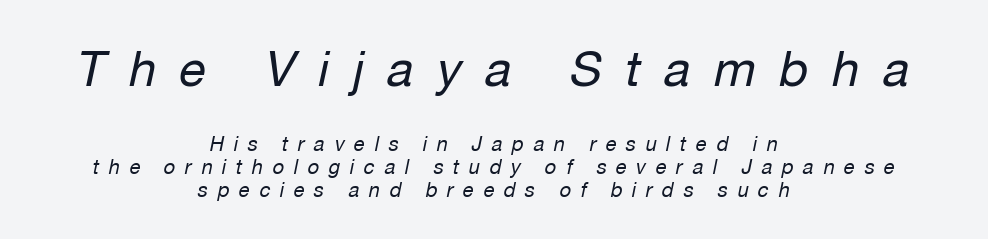
{"italic": "yes", "lean": "right", "slant_degrees": 12, "bold": "no", "weight": "regular", "width": "normal", "stroke_contrast": "low", "x_height": "medium", "monospaced": "no", "underline": "no", "align": "center", "line_spacing_ratio": 1.16, "letter_spacing": "wide", "letter_spacing_em": 0.48, "larger_block": "first", "size_ratio": 2.45, "glyph_px": 49}
